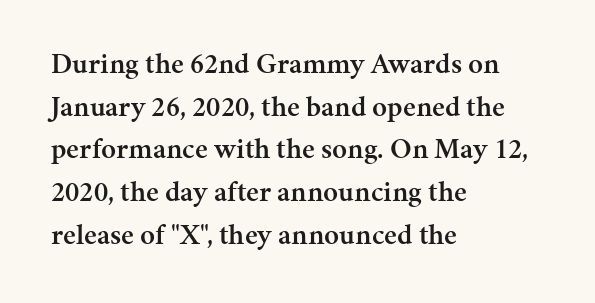
{"serif": "yes", "italic": "no", "bold": "semi", "weight": "semibold", "width": "normal", "stroke_contrast": "medium", "x_height": "medium", "monospaced": "no", "underline": "no", "align": "left", "line_spacing": "normal", "line_spacing_ratio": 1.47, "letter_spacing": "normal", "letter_spacing_em": 0.0, "glyph_px": 29}
